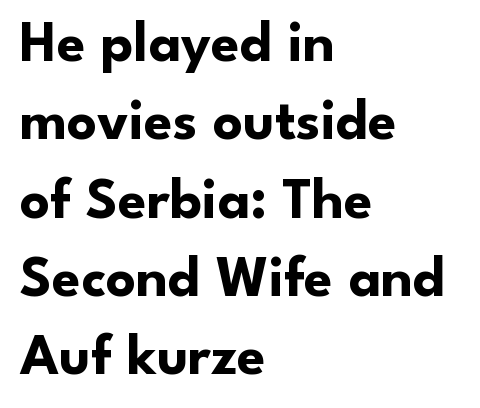
The image shows 58 px bold sans-serif type, upright; set left-aligned, normal line spacing (1.35x), normal letter spacing, not underlined; low stroke contrast and a small x-height.
